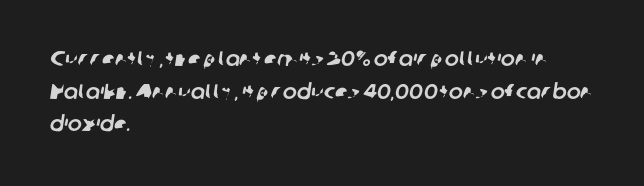
How are the letters spaced? Ordinarily, with no added tracking. The typesetter chose a ragged-right arrangement here. Rule under the text: the space is simply empty. Each new line begins a customary step beneath the previous one.
